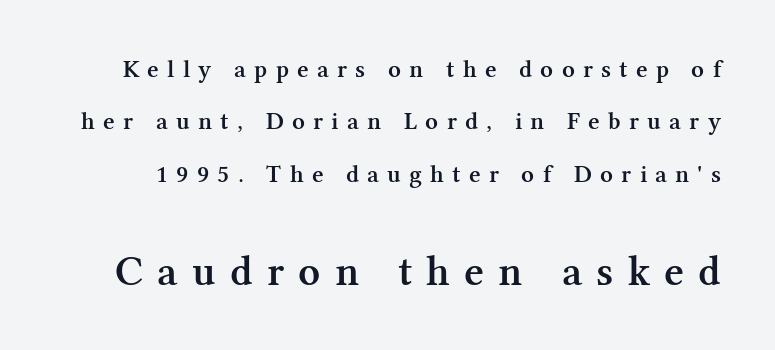
Compare the two chunks: the lower has the greater cap height. The glyphs in this specimen are seriffed. Rows of type keep a wide berth in the vertical direction. The rendering uses natural spacing where letterforms have individual widths. As a designer I'd log this as weight 600, semibold. It's the straight-up-and-down kind of type.
